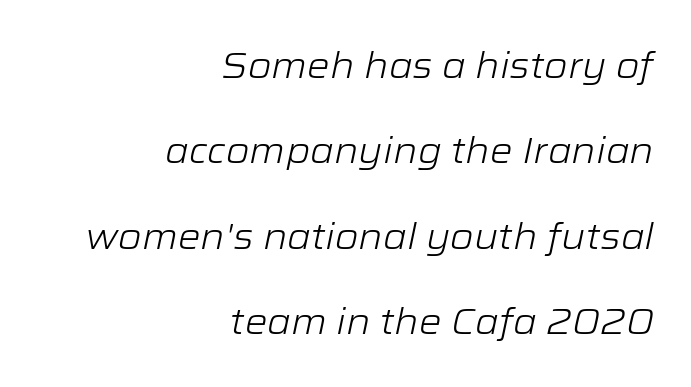
{"italic": "yes", "lean": "right", "slant_degrees": 12, "bold": "no", "weight": "light", "width": "wide", "stroke_contrast": "low", "x_height": "medium", "monospaced": "no", "underline": "no", "align": "right", "line_spacing": "loose", "line_spacing_ratio": 2.37, "letter_spacing": "normal", "letter_spacing_em": 0.0, "glyph_px": 36}
